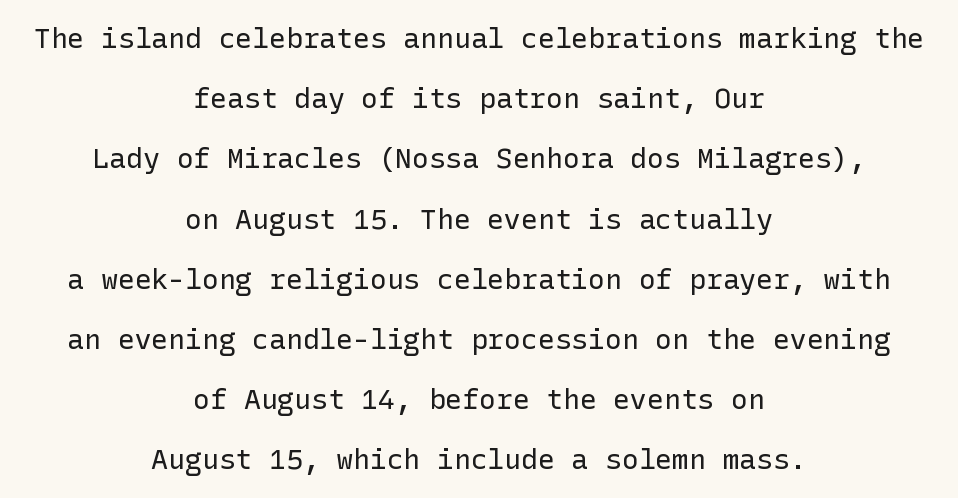
Q: Is the text bold? A: No.
Q: Is the text italic (slanted)? A: No, it is upright.
Q: Is the typeface a serif or a sans-serif typeface? A: Sans-serif.
Q: Is the text underlined? A: No.
Q: How is the paragraph aligned? A: Centered.
Q: Is the spacing between letters normal or unusually wide? A: Normal.
Q: Is the spacing between lines tight, normal or loose? A: Loose.
Q: Width (condensed, normal, or wide)? A: Normal.
Q: Stroke contrast? A: Low.
Q: x-height? A: Medium.
